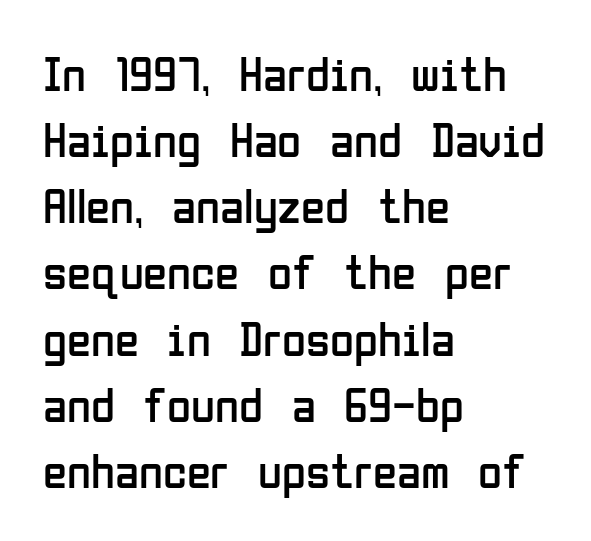
Proportional: the letters do not fall into vertical columns. The setting favours the left margin, as ordinary paragraphs usually do. These lines are composed in type without serifs. Is the stroke heavy? The answer is a plain regular-or-lighter. Type without underlining.
